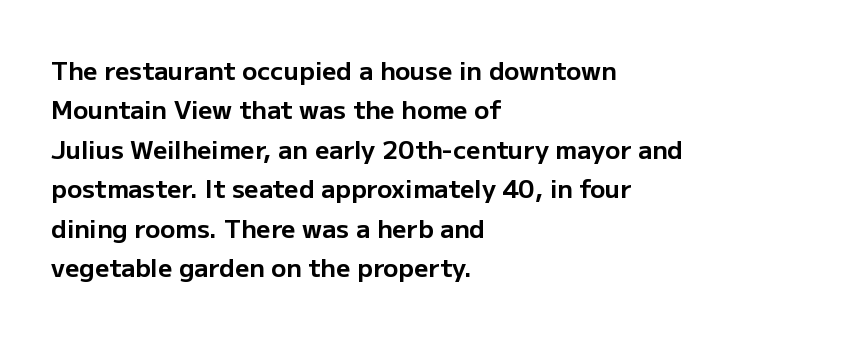
The image shows 25 px bold type, upright; set left-aligned, normal line spacing (1.58x), normal letter spacing, not underlined.
